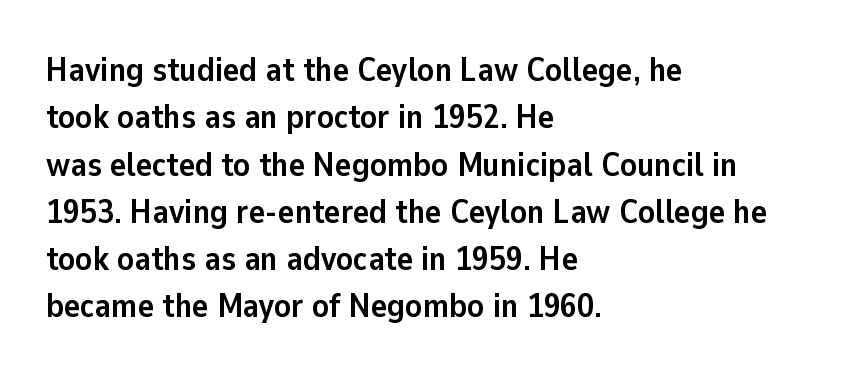
Q: Is the text bold? A: Yes.
Q: Is the text italic (slanted)? A: No, it is upright.
Q: Is the typeface a serif or a sans-serif typeface? A: Sans-serif.
Q: Is the text underlined? A: No.
Q: How is the paragraph aligned? A: Left-aligned.
Q: Is the spacing between letters normal or unusually wide? A: Normal.
Q: Is the spacing between lines tight, normal or loose? A: Normal.
Q: Width (condensed, normal, or wide)? A: Normal.
Q: Stroke contrast? A: Low.
Q: x-height? A: Medium.
Q: Monospaced? A: No.
